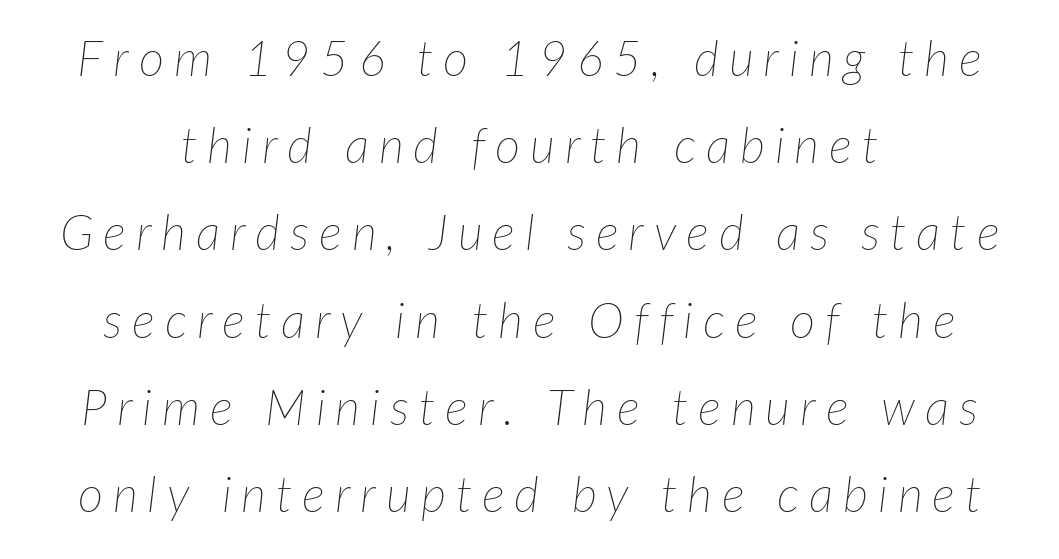
Q: Is the text bold? A: No.
Q: Is the text italic (slanted)? A: Yes, it leans right by about 7 degrees.
Q: Is the text underlined? A: No.
Q: How is the paragraph aligned? A: Centered.
Q: Is the spacing between letters normal or unusually wide? A: Unusually wide.
Q: Width (condensed, normal, or wide)? A: Normal.
Q: Stroke contrast? A: Low.
Q: x-height? A: Medium.
Q: Monospaced? A: No.
